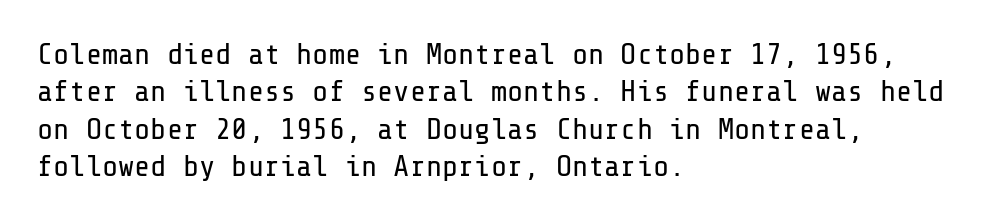
The horizontal fit of the characters is conventional and even. The paragraph shown leans on its left margin. You can tell it's not italic because the verticals are truly vertical. Clear beneath every line of the passage. The strokes carry an ordinary text weight at most.
